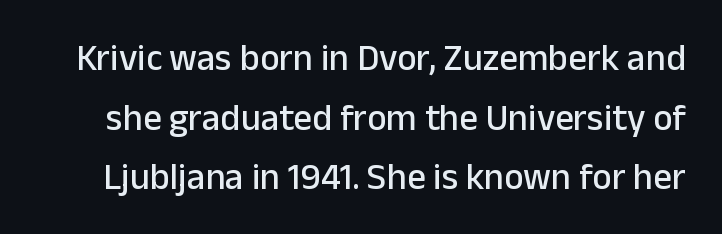
The image shows 37 px sans-serif type, upright; set normal line spacing (1.61x), normal letter spacing, not underlined; low stroke contrast and a medium x-height.
